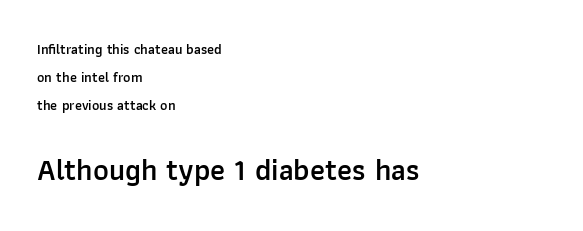
In CSS terms this would be text-align: left. The font's upright variant was chosen for this text. Words appear dense and cohesive because spacing is normal. The line-height multiplier appears high, well above default. The rendering uses a semibold face; strokes are thickened but not to full bold. The lower block of text is set noticeably larger than the block above it.
